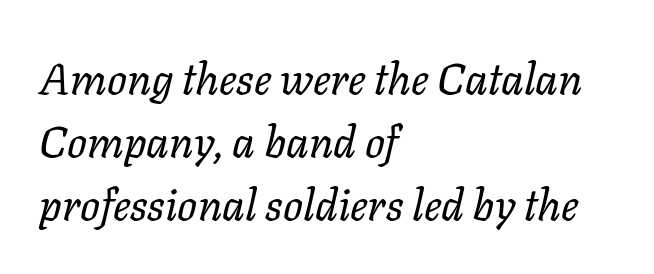
{"italic": "yes", "lean": "right", "slant_degrees": 11, "bold": "no", "weight": "regular", "width": "normal", "stroke_contrast": "low", "x_height": "medium", "monospaced": "no", "underline": "no", "align": "left", "line_spacing": "normal", "line_spacing_ratio": 1.43, "letter_spacing": "normal", "letter_spacing_em": 0.0, "glyph_px": 44}
